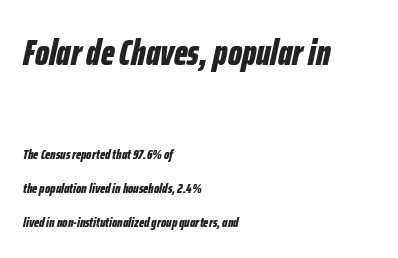
Q: Is the text bold? A: Yes.
Q: Is the text italic (slanted)? A: Yes, it leans right by about 12 degrees.
Q: Is the text underlined? A: No.
Q: How is the paragraph aligned? A: Left-aligned.
Q: Is the spacing between letters normal or unusually wide? A: Normal.
Q: Is the spacing between lines tight, normal or loose? A: Loose.
Q: Which block of text is set in a larger size, the first (top) or the second (bottom)? A: The first (top) one.
Q: Width (condensed, normal, or wide)? A: Condensed.
Q: Stroke contrast? A: Low.
Q: x-height? A: Medium.
Q: Monospaced? A: No.
